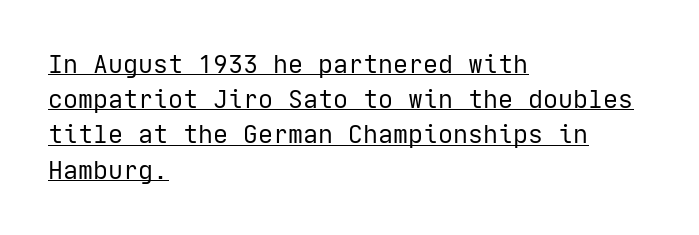
{"italic": "no", "bold": "no", "underline": "yes", "align": "left", "line_spacing": "normal", "line_spacing_ratio": 1.41, "letter_spacing": "normal", "letter_spacing_em": 0.0, "glyph_px": 25}
